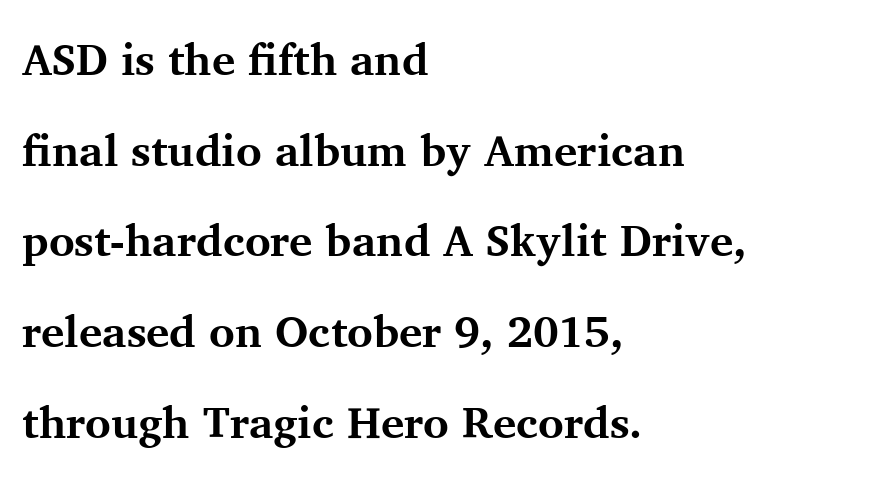
The image shows 44 px bold serif type, upright; set left-aligned, loose line spacing (2.06x), normal letter spacing, not underlined; medium stroke contrast and a medium x-height.
